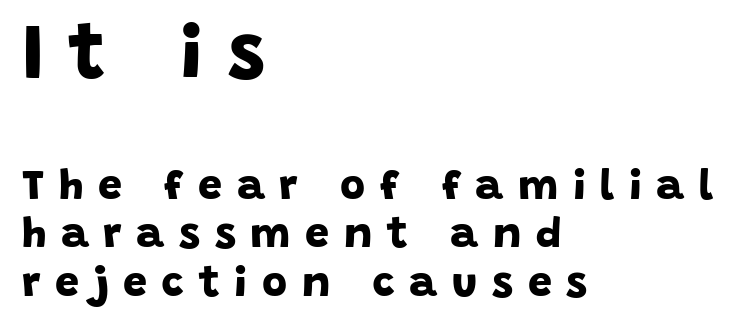
Q: Is the text bold? A: Yes.
Q: Is the typeface a serif or a sans-serif typeface? A: Sans-serif.
Q: Is the text underlined? A: No.
Q: How is the paragraph aligned? A: Left-aligned.
Q: Is the spacing between letters normal or unusually wide? A: Unusually wide.
Q: Is the spacing between lines tight, normal or loose? A: Tight.
Q: Which block of text is set in a larger size, the first (top) or the second (bottom)? A: The first (top) one.
Q: Width (condensed, normal, or wide)? A: Normal.
Q: Stroke contrast? A: Low.
Q: x-height? A: Large.
Q: Monospaced? A: No.
